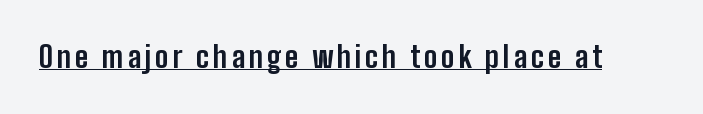
Q: Is the text bold? A: Yes.
Q: Is the text italic (slanted)? A: No, it is upright.
Q: Is the typeface a serif or a sans-serif typeface? A: Sans-serif.
Q: Is the text underlined? A: Yes.
Q: Width (condensed, normal, or wide)? A: Condensed.
Q: Stroke contrast? A: Low.
Q: x-height? A: Medium.
Q: Monospaced? A: No.
